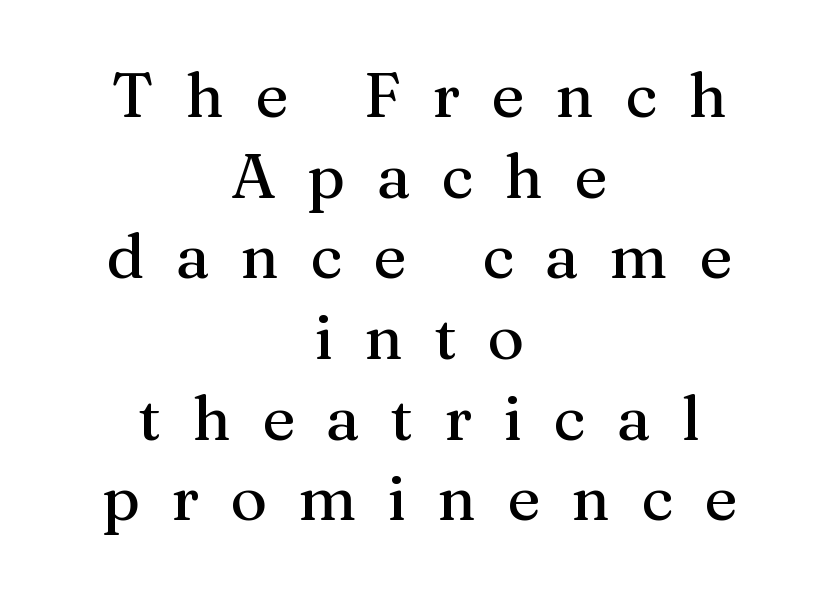
Q: Is the text italic (slanted)? A: No, it is upright.
Q: Is the typeface a serif or a sans-serif typeface? A: Serif.
Q: Is the text underlined? A: No.
Q: How is the paragraph aligned? A: Centered.
Q: Is the spacing between letters normal or unusually wide? A: Unusually wide.
Q: Is the spacing between lines tight, normal or loose? A: Normal.
Q: Width (condensed, normal, or wide)? A: Normal.
Q: Stroke contrast? A: Medium.
Q: x-height? A: Medium.
Q: Monospaced? A: No.
